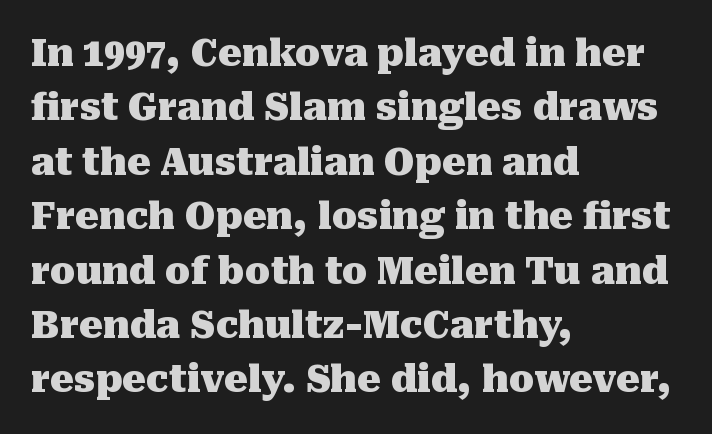
The image shows 37 px heavy serif type, upright; set left-aligned, normal line spacing (1.47x), normal letter spacing, not underlined; medium stroke contrast and a medium x-height.
